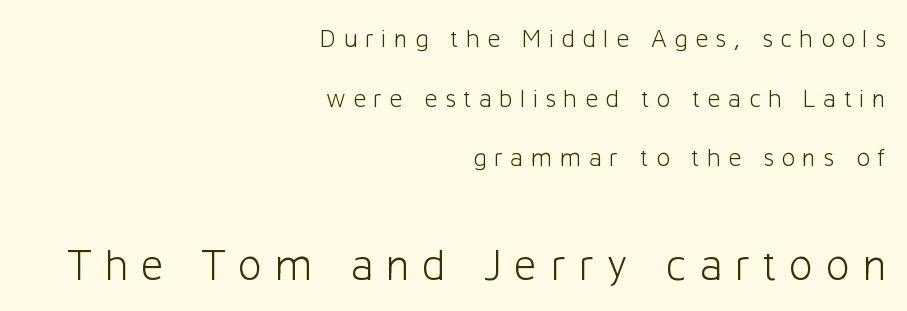
Successive baselines arrive slowly, with a big drop between each. Posture: vertical. You get the small type first, then a jump to larger type. These lines are rendered in a variable-pitch font. Is this a sans? Yes — the strokes have no serifs. These lines have a slow, spaced-out rhythm from letter to letter.
